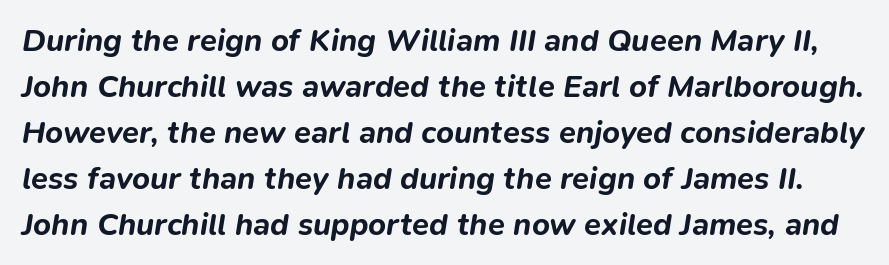
Q: Is the text bold? A: Yes.
Q: Is the text italic (slanted)? A: Yes, it leans right by about 9 degrees.
Q: Is the text underlined? A: No.
Q: Is the spacing between letters normal or unusually wide? A: Normal.
Q: Is the spacing between lines tight, normal or loose? A: Normal.
Q: Width (condensed, normal, or wide)? A: Normal.
Q: Stroke contrast? A: Low.
Q: x-height? A: Medium.
Q: Monospaced? A: No.
